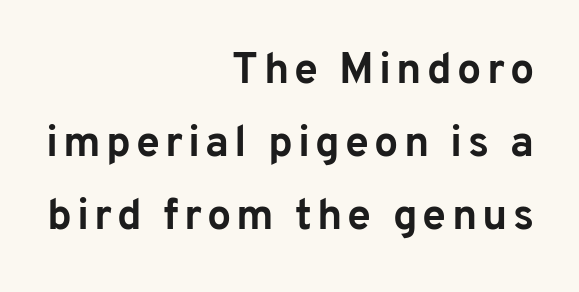
{"serif": "no", "italic": "no", "bold": "yes", "weight": "bold", "width": "normal", "stroke_contrast": "low", "x_height": "medium", "monospaced": "no", "underline": "no", "align": "right", "line_spacing": "normal", "line_spacing_ratio": 1.7, "glyph_px": 43}
